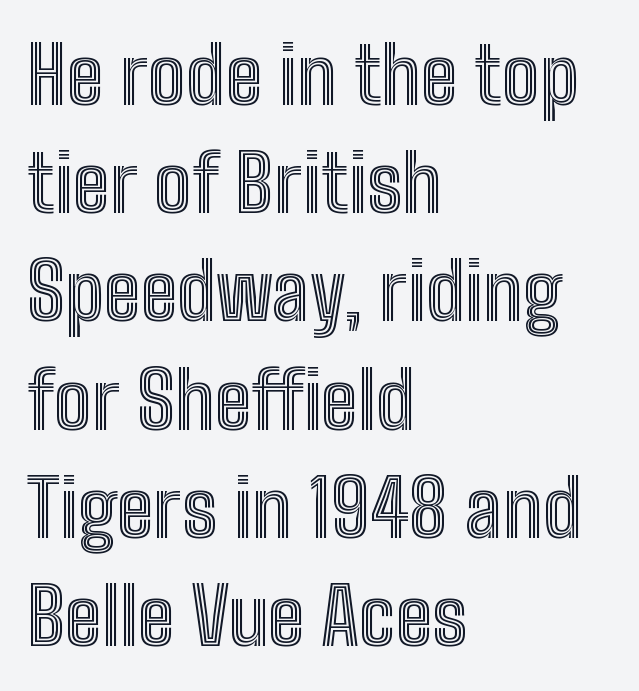
Q: Is the text italic (slanted)? A: No, it is upright.
Q: Is the text underlined? A: No.
Q: How is the paragraph aligned? A: Left-aligned.
Q: Is the spacing between letters normal or unusually wide? A: Normal.
Q: Is the spacing between lines tight, normal or loose? A: Normal.
Q: Width (condensed, normal, or wide)? A: Condensed.
Q: x-height? A: Medium.
Q: Monospaced? A: No.
